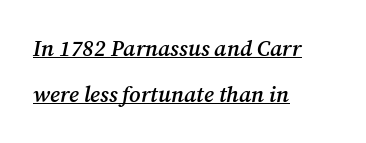
In terms of letterspacing, this is plain default setting. This is the in-between weight designers call semibold or demi. Notice how the stems are inclined rather than vertical — that's the hallmark of italics. Caption: multi-line text, flush left, ragged right. Baseline-to-baseline distance is far greater than the letter height.
